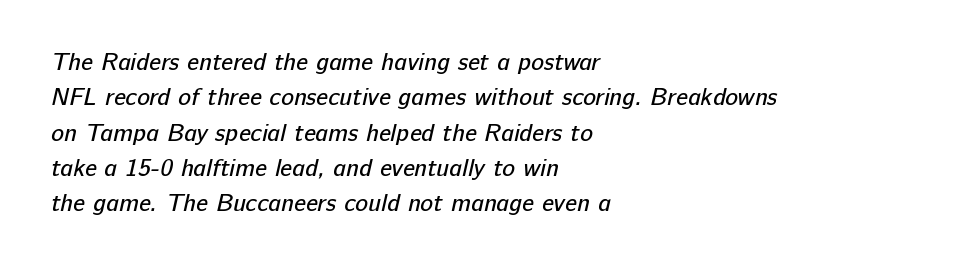
Q: Is the text bold? A: No.
Q: Is the text underlined? A: No.
Q: How is the paragraph aligned? A: Left-aligned.
Q: Is the spacing between letters normal or unusually wide? A: Normal.
Q: Is the spacing between lines tight, normal or loose? A: Normal.
